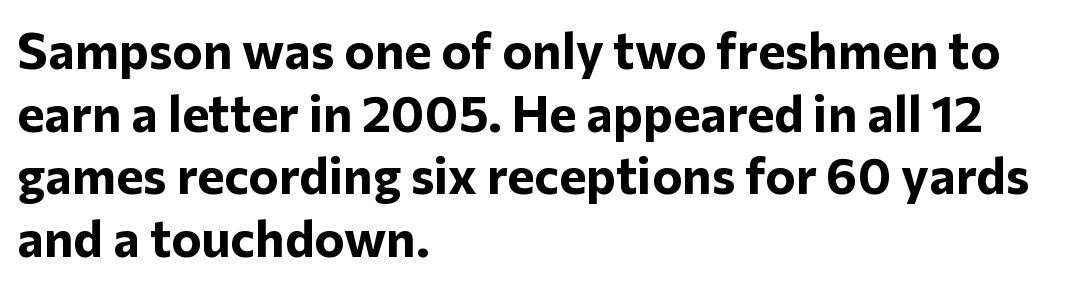
Summary of weight: heavy, a full bold. Check where the strokes stop: nothing finishes them off — pure sans. Letter spacing: default. Each line starts at the same left margin while the right side varies. Nope, not italic — everything's standing straight. These lines are rendered in a variable-pitch font.
